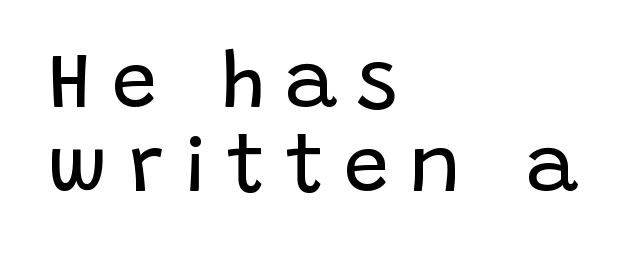
Q: Is the text bold? A: No.
Q: Is the text italic (slanted)? A: No, it is upright.
Q: Is the typeface a serif or a sans-serif typeface? A: Sans-serif.
Q: Is the text underlined? A: No.
Q: How is the paragraph aligned? A: Left-aligned.
Q: Is the spacing between letters normal or unusually wide? A: Unusually wide.
Q: Is the spacing between lines tight, normal or loose? A: Tight.
Q: Width (condensed, normal, or wide)? A: Normal.
Q: Stroke contrast? A: Low.
Q: x-height? A: Large.
Q: Monospaced? A: No.
